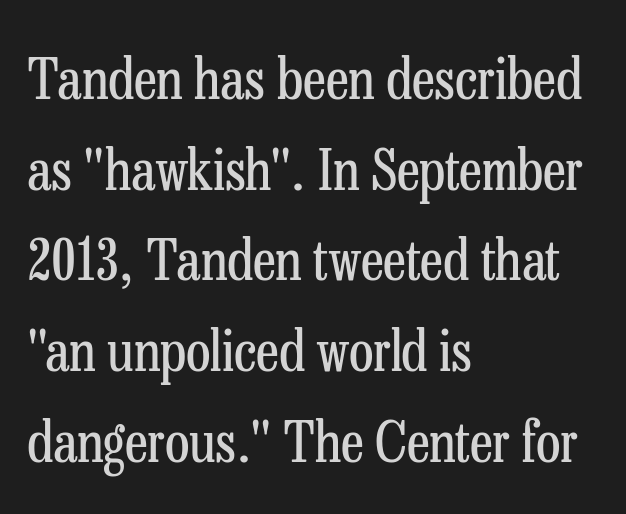
The image shows 57 px regular-weight, condensed serif type, upright; set left-aligned, normal line spacing (1.59x), normal letter spacing, not underlined; low stroke contrast and a medium x-height.
